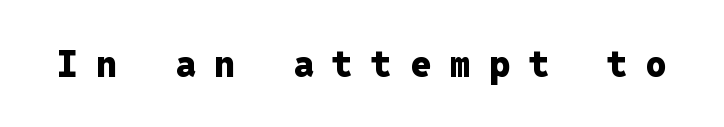
Monospaced: the letters line up in strict vertical columns. Stroke terminals: plain, sans-serif. Descenders are the only things crossing below the line. What stands out about the letter spacing? Its width — letters are far apart.
